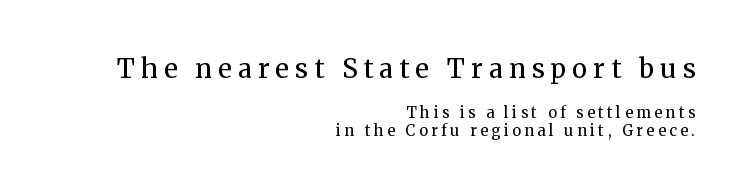
Q: Is the text bold? A: No.
Q: Is the text italic (slanted)? A: No, it is upright.
Q: Is the text underlined? A: No.
Q: How is the paragraph aligned? A: Right-aligned.
Q: Is the spacing between letters normal or unusually wide? A: Unusually wide.
Q: Which block of text is set in a larger size, the first (top) or the second (bottom)? A: The first (top) one.
